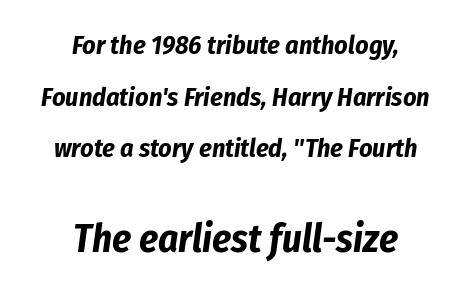
A typesetter would call this proportional, since set widths differ per character. The words here are not underlined. These lines were composed using italics. Visually, the bottom section dominates because its glyphs are scaled up. The type is set solid horizontally, with unmodified tracking.
